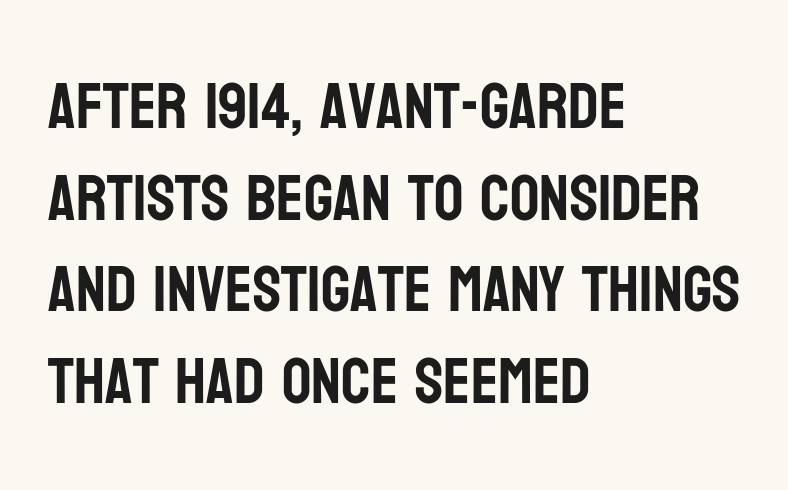
{"serif": "no", "italic": "no", "width": "condensed", "stroke_contrast": "low", "x_height": "large", "monospaced": "no", "underline": "no", "align": "left", "line_spacing": "normal", "line_spacing_ratio": 1.41, "letter_spacing": "normal", "letter_spacing_em": 0.0, "glyph_px": 65}
